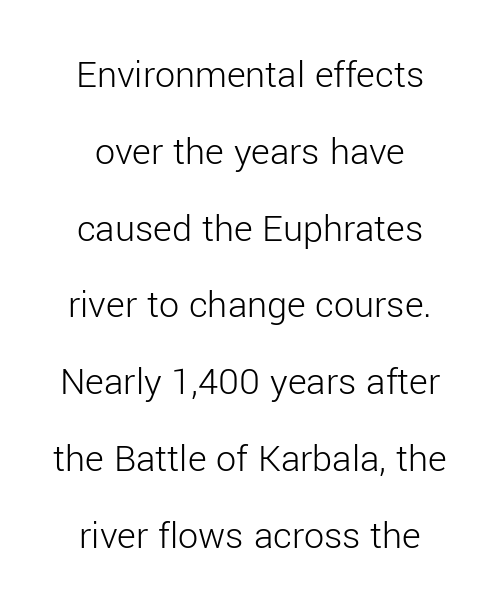
{"serif": "no", "italic": "no", "bold": "no", "weight": "light", "width": "normal", "stroke_contrast": "low", "x_height": "medium", "monospaced": "no", "underline": "no", "align": "center", "line_spacing": "loose", "line_spacing_ratio": 1.92, "letter_spacing": "normal", "letter_spacing_em": 0.0, "glyph_px": 40}
